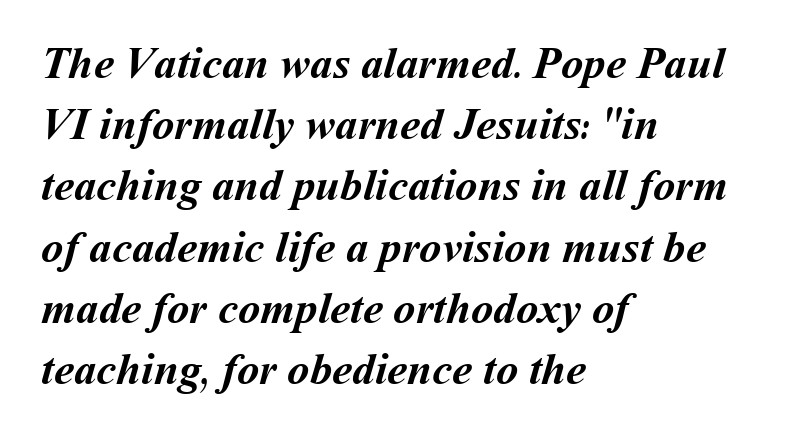
Between one letter and the next there's only the usual sliver of space. These lines carry a lot of weight — the face is fully bold. Anything drawn beneath the words? Only blank space. One-word summary of the alignment: left.
